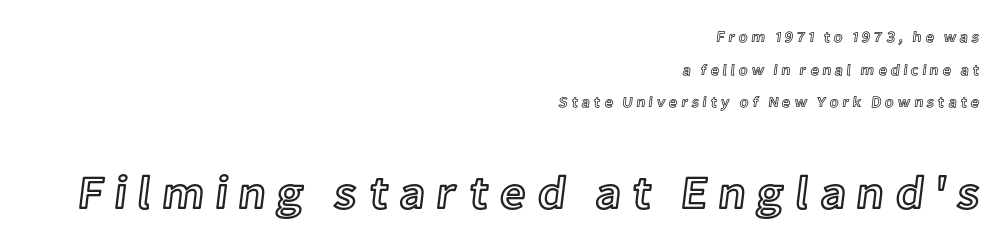
The image shows 46 px text type; set right-aligned, loose line spacing (2.18x), unusually wide letter spacing (+0.23 em), not underlined; the second (bottom) block is 3.07x larger; a medium x-height.
